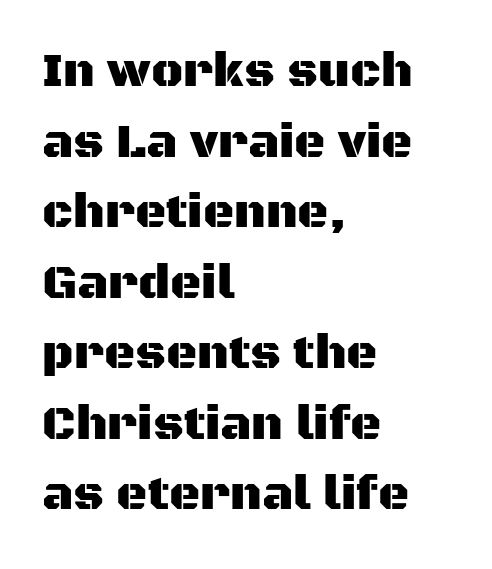
Q: Is the text italic (slanted)? A: No, it is upright.
Q: Is the typeface a serif or a sans-serif typeface? A: Sans-serif.
Q: Is the text underlined? A: No.
Q: How is the paragraph aligned? A: Left-aligned.
Q: Is the spacing between letters normal or unusually wide? A: Normal.
Q: Is the spacing between lines tight, normal or loose? A: Normal.
Q: Width (condensed, normal, or wide)? A: Normal.
Q: Stroke contrast? A: Medium.
Q: x-height? A: Large.
Q: Monospaced? A: No.
